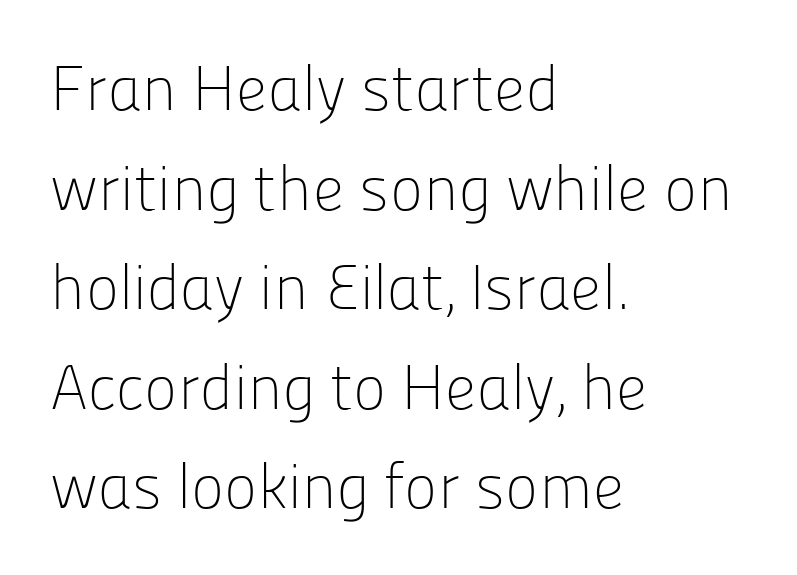
{"serif": "no", "italic": "no", "bold": "no", "weight": "light", "width": "normal", "stroke_contrast": "low", "x_height": "medium", "monospaced": "no", "underline": "no", "align": "left", "line_spacing": "normal", "line_spacing_ratio": 1.58, "letter_spacing": "normal", "letter_spacing_em": 0.0, "glyph_px": 63}
